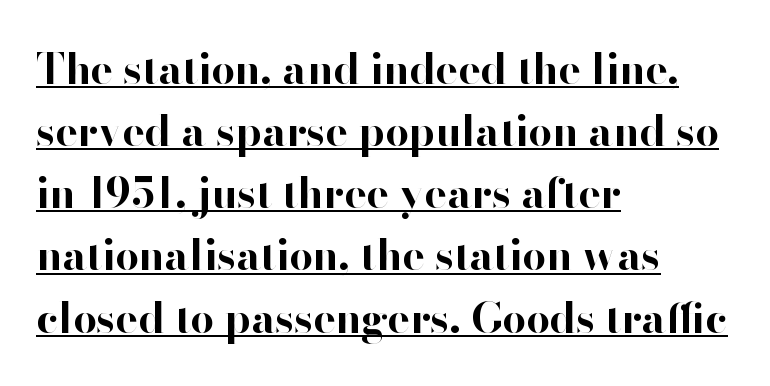
{"serif": "no", "italic": "no", "bold": "yes", "weight": "bold", "width": "normal", "stroke_contrast": "high", "x_height": "small", "monospaced": "no", "underline": "yes", "align": "left", "line_spacing": "normal", "line_spacing_ratio": 1.48, "letter_spacing": "normal", "letter_spacing_em": 0.0, "glyph_px": 42}
